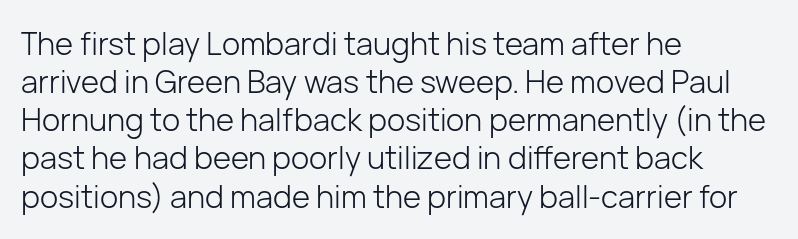
Q: Is the text bold? A: No.
Q: Is the text italic (slanted)? A: No, it is upright.
Q: Is the typeface a serif or a sans-serif typeface? A: Sans-serif.
Q: Is the text underlined? A: No.
Q: How is the paragraph aligned? A: Left-aligned.
Q: Is the spacing between letters normal or unusually wide? A: Normal.
Q: Width (condensed, normal, or wide)? A: Normal.
Q: Stroke contrast? A: Low.
Q: x-height? A: Medium.
Q: Monospaced? A: No.
